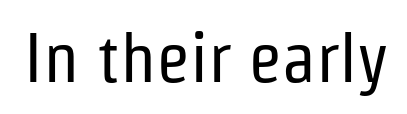
Nothing heavy about these letters — not bold at all. It's the straight-up-and-down kind of type. Looks like regular typesetting: each glyph gets only the width it needs. Honestly, there is no underline to notice here at all. Font category for this specimen: sans-serif. Tracking value appears to be zero — textbook default spacing.
